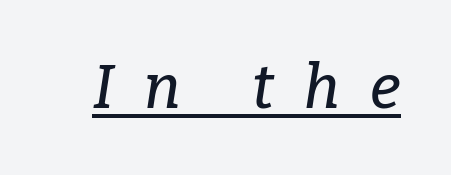
The image shows 60 px serif type, italic (leaning right); set unusually wide letter spacing (+0.5 em), underlined; low stroke contrast and a medium x-height.
